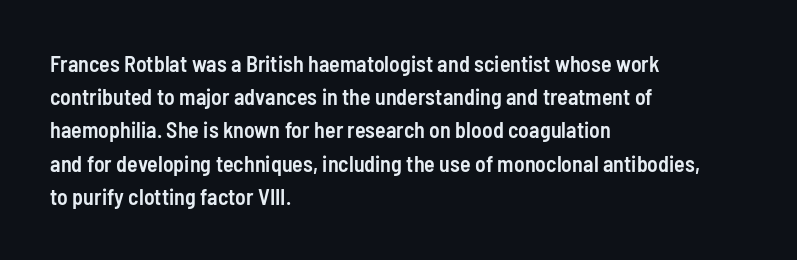
The image shows 22 px text type, upright; set left-aligned, normal line spacing (1.51x), normal letter spacing, not underlined.
